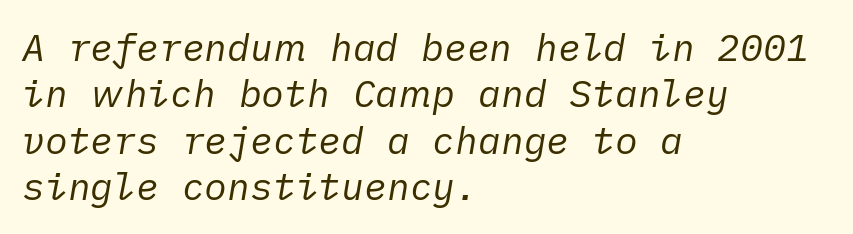
{"italic": "yes", "lean": "right", "slant_degrees": 10, "bold": "no", "weight": "regular", "width": "normal", "stroke_contrast": "low", "x_height": "medium", "underline": "no", "align": "left", "line_spacing_ratio": 1.22, "letter_spacing": "normal", "letter_spacing_em": 0.0, "glyph_px": 38}
